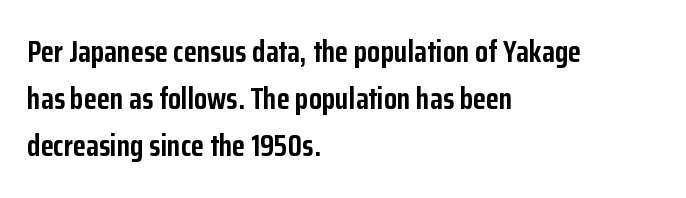
{"serif": "no", "italic": "no", "bold": "yes", "weight": "semibold", "width": "condensed", "stroke_contrast": "low", "x_height": "medium", "monospaced": "no", "underline": "no", "align": "left", "line_spacing": "normal", "line_spacing_ratio": 1.57, "letter_spacing": "normal", "letter_spacing_em": 0.0, "glyph_px": 30}
